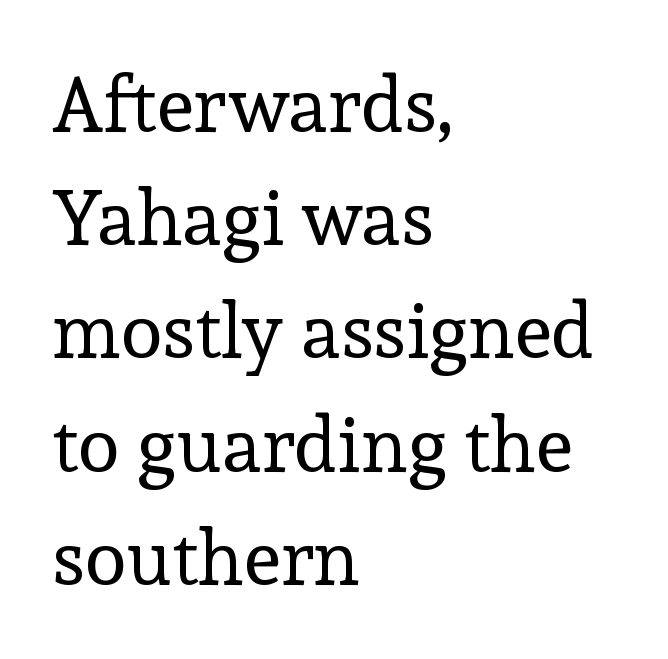
The rendering uses natural spacing where letterforms have individual widths. Each row of text sits above clean, open space. The type family on display is of the serif kind. Weight: regular or lighter. You can tell it's not italic because the verticals are truly vertical.
